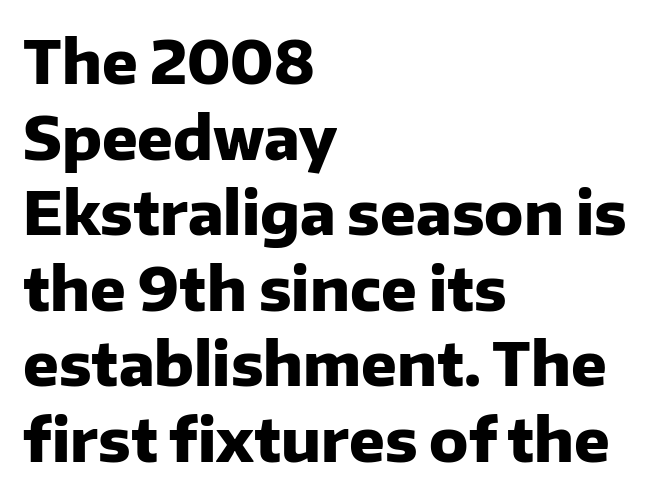
Q: Is the text bold? A: Yes.
Q: Is the text italic (slanted)? A: No, it is upright.
Q: Is the typeface a serif or a sans-serif typeface? A: Sans-serif.
Q: Is the text underlined? A: No.
Q: How is the paragraph aligned? A: Left-aligned.
Q: Is the spacing between letters normal or unusually wide? A: Normal.
Q: Is the spacing between lines tight, normal or loose? A: Normal.
Q: Width (condensed, normal, or wide)? A: Normal.
Q: Stroke contrast? A: Low.
Q: x-height? A: Medium.
Q: Monospaced? A: No.
